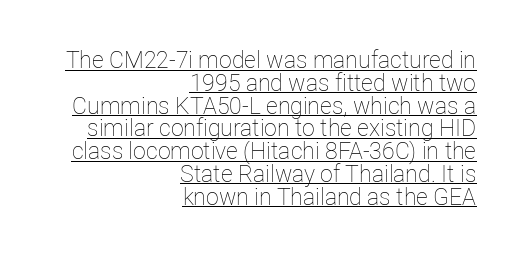
The image shows 23 px text type, upright; set right-aligned, tight line spacing (0.99x), normal letter spacing, underlined.
